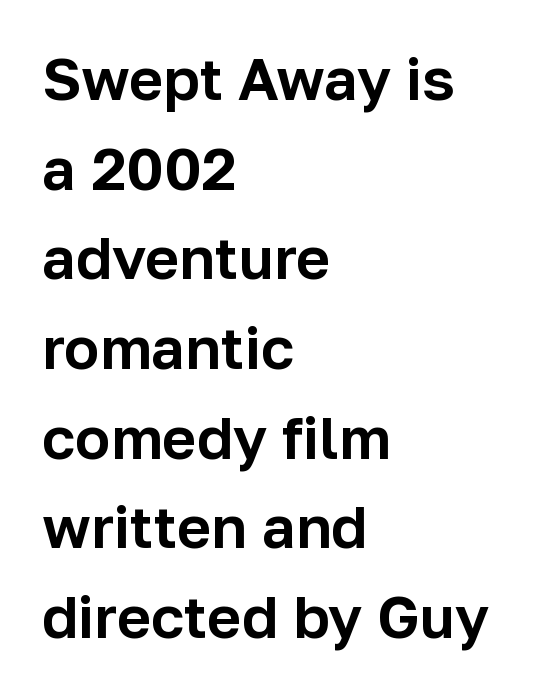
Q: Is the text italic (slanted)? A: No, it is upright.
Q: Is the typeface a serif or a sans-serif typeface? A: Sans-serif.
Q: Is the text underlined? A: No.
Q: How is the paragraph aligned? A: Left-aligned.
Q: Is the spacing between letters normal or unusually wide? A: Normal.
Q: Is the spacing between lines tight, normal or loose? A: Normal.
Q: Width (condensed, normal, or wide)? A: Normal.
Q: Stroke contrast? A: Low.
Q: x-height? A: Medium.
Q: Monospaced? A: No.
